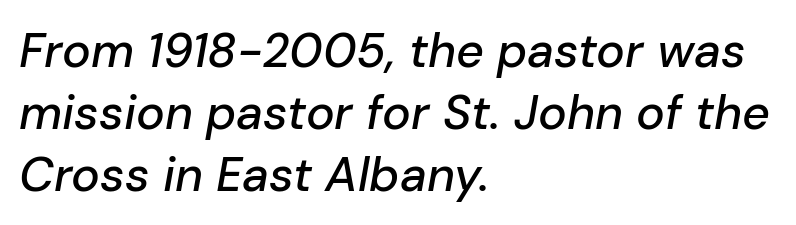
The face used here is proportionally spaced, like ordinary book or web type. Plain, unruled lines of type. Reading down the column, the eye jumps a familiar distance to each next line. Designer's note — italics engaged.
